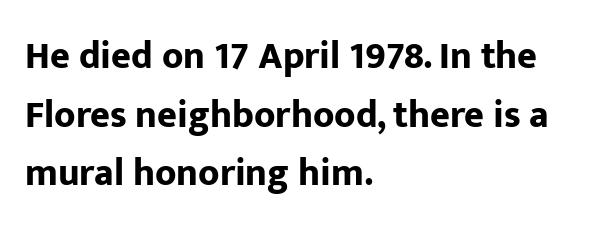
Q: Is the text bold? A: Yes.
Q: Is the text italic (slanted)? A: No, it is upright.
Q: Is the typeface a serif or a sans-serif typeface? A: Sans-serif.
Q: Is the text underlined? A: No.
Q: How is the paragraph aligned? A: Left-aligned.
Q: Is the spacing between letters normal or unusually wide? A: Normal.
Q: Is the spacing between lines tight, normal or loose? A: Normal.
Q: Width (condensed, normal, or wide)? A: Normal.
Q: Stroke contrast? A: Low.
Q: x-height? A: Medium.
Q: Monospaced? A: No.
